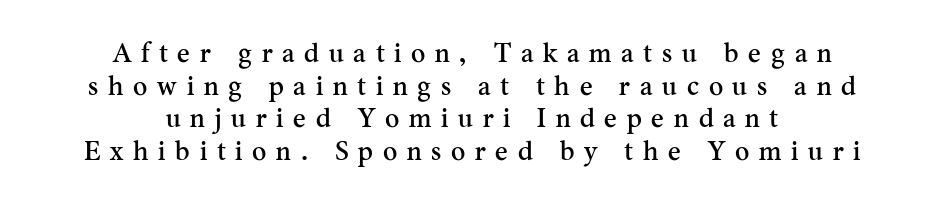
{"italic": "no", "underline": "no", "align": "center", "line_spacing_ratio": 1.21, "letter_spacing": "wide", "letter_spacing_em": 0.36, "glyph_px": 27}
